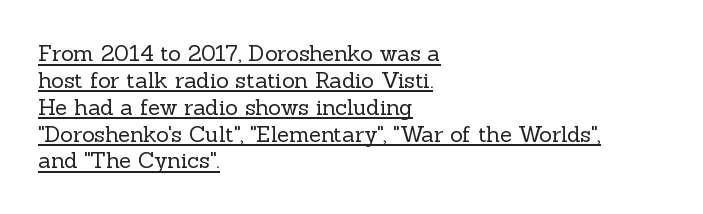
The image shows 22 px text type, upright; set left-aligned, line spacing 1.22x, normal letter spacing, underlined.
